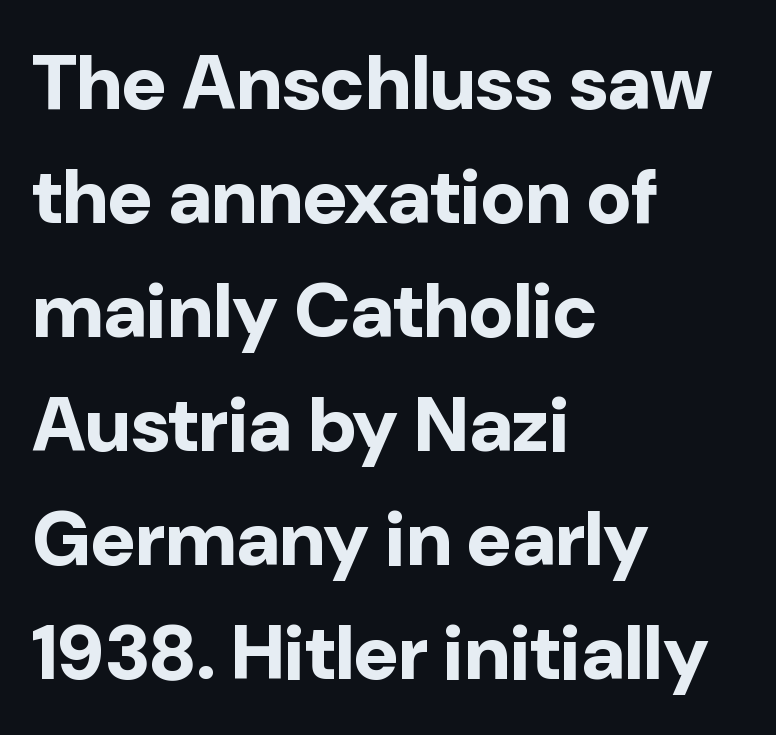
Q: Is the text bold? A: Yes.
Q: Is the text italic (slanted)? A: No, it is upright.
Q: Is the typeface a serif or a sans-serif typeface? A: Sans-serif.
Q: Is the text underlined? A: No.
Q: How is the paragraph aligned? A: Left-aligned.
Q: Is the spacing between letters normal or unusually wide? A: Normal.
Q: Is the spacing between lines tight, normal or loose? A: Normal.
Q: Width (condensed, normal, or wide)? A: Normal.
Q: Stroke contrast? A: Low.
Q: x-height? A: Medium.
Q: Monospaced? A: No.
